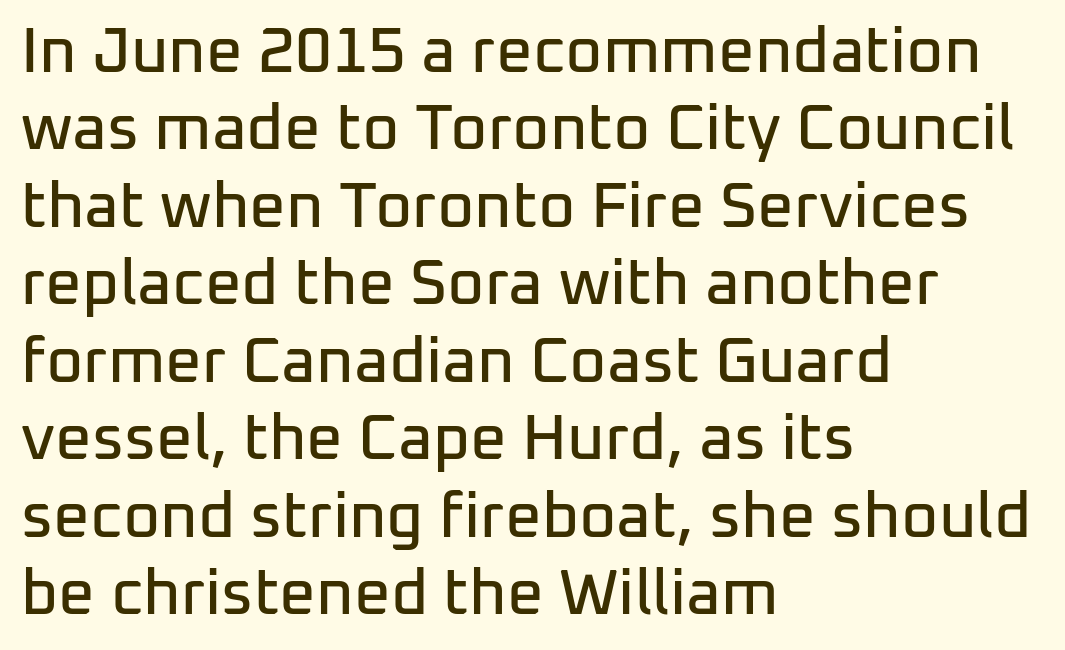
The image shows 64 px sans-serif type, upright; set left-aligned, line spacing 1.21x, normal letter spacing, not underlined; low stroke contrast and a medium x-height.
